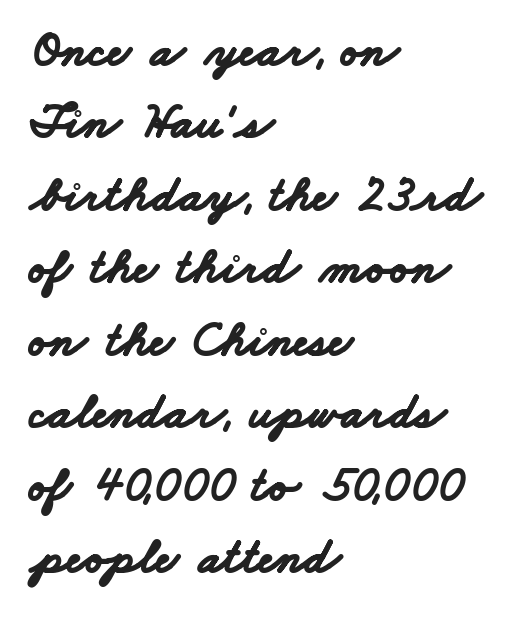
The image shows 50 px bold, wide sans-serif type; set left-aligned, normal line spacing (1.45x), normal letter spacing, not underlined; low stroke contrast and a small x-height.
